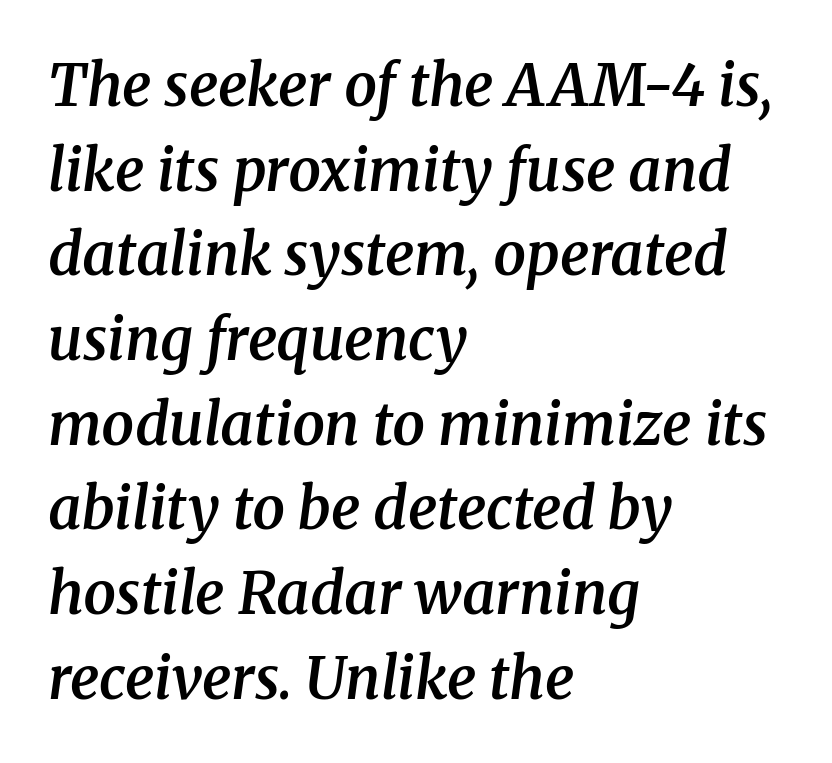
The image shows 58 px semibold serif type, italic (leaning right); set left-aligned, normal line spacing (1.46x), normal letter spacing, not underlined; medium stroke contrast and a medium x-height.
